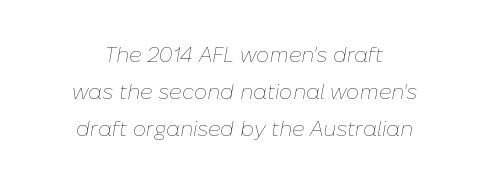
This rendering leaves character spacing at its baseline value. It's the slanting kind of type. The passage shown is not bold in any degree. If you folded the block vertically in half, each line would mirror itself in length.
